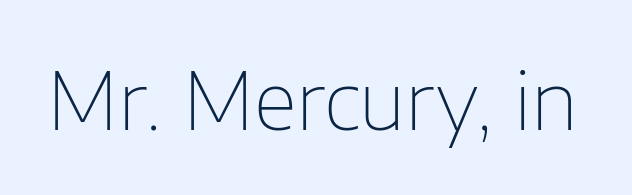
{"serif": "no", "italic": "no", "bold": "no", "weight": "thin", "width": "normal", "stroke_contrast": "low", "x_height": "medium", "monospaced": "no", "underline": "no", "letter_spacing": "normal", "letter_spacing_em": 0.0, "glyph_px": 80}
